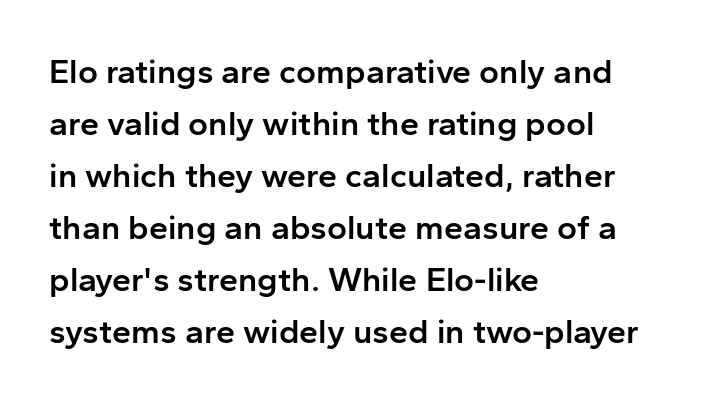
Q: Is the text bold? A: Semi-bold.
Q: Is the text italic (slanted)? A: No, it is upright.
Q: Is the typeface a serif or a sans-serif typeface? A: Sans-serif.
Q: Is the text underlined? A: No.
Q: How is the paragraph aligned? A: Left-aligned.
Q: Is the spacing between letters normal or unusually wide? A: Normal.
Q: Is the spacing between lines tight, normal or loose? A: Normal.
Q: Width (condensed, normal, or wide)? A: Normal.
Q: Stroke contrast? A: Low.
Q: x-height? A: Medium.
Q: Monospaced? A: No.
